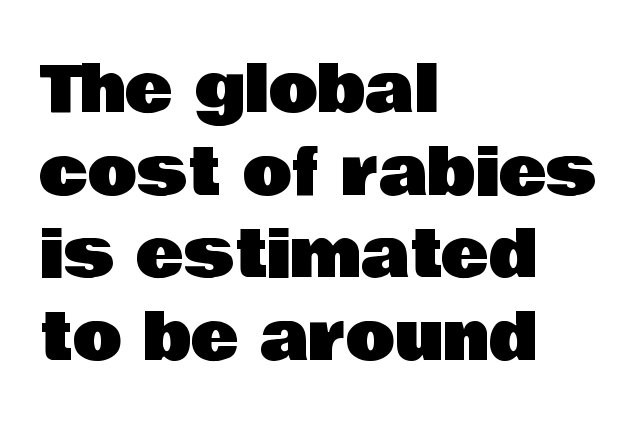
The image shows 64 px sans-serif type, upright; set left-aligned, normal line spacing (1.29x), normal letter spacing, not underlined; low stroke contrast and a large x-height.
